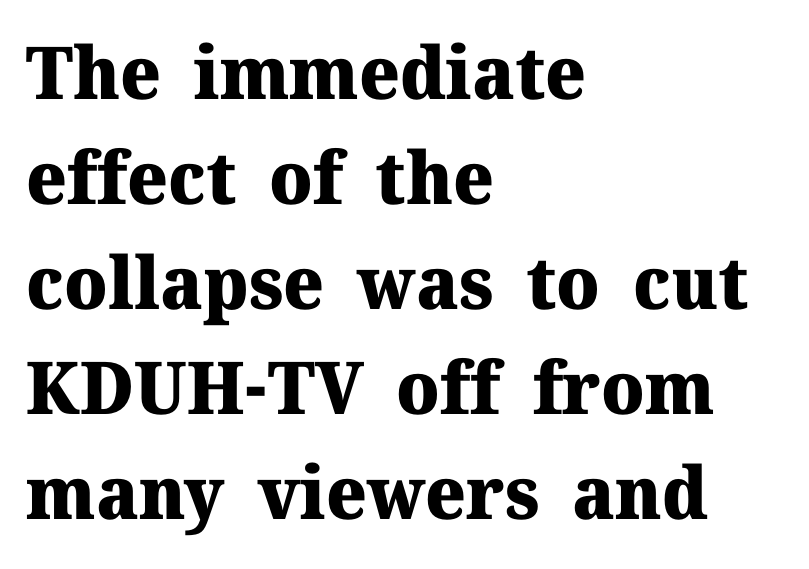
The glyphs in this specimen are seriffed. Vertically, the passage feels balanced, rows spaced as you'd expect. One-word summary of the alignment: left. The tracking reads as untouched default to a designer's eye. When letters stand straight like this, we call the style roman or upright. Do the characters align in a grid? No, the font is proportional.
